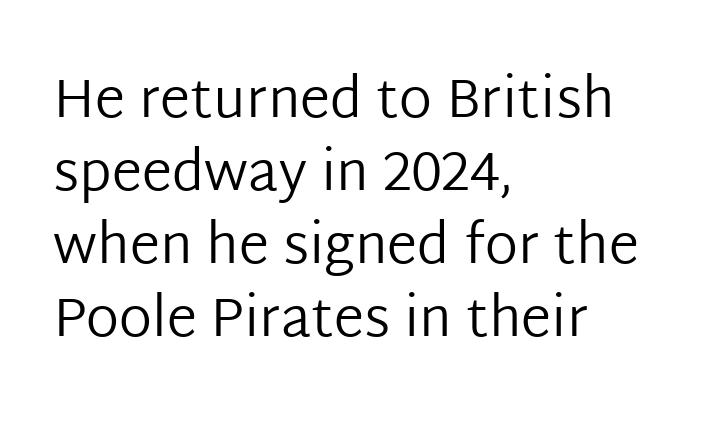
Q: Is the text bold? A: No.
Q: Is the text italic (slanted)? A: No, it is upright.
Q: Is the typeface a serif or a sans-serif typeface? A: Sans-serif.
Q: Is the text underlined? A: No.
Q: How is the paragraph aligned? A: Left-aligned.
Q: Is the spacing between letters normal or unusually wide? A: Normal.
Q: Is the spacing between lines tight, normal or loose? A: Normal.
Q: Width (condensed, normal, or wide)? A: Normal.
Q: Stroke contrast? A: Low.
Q: x-height? A: Medium.
Q: Monospaced? A: No.
